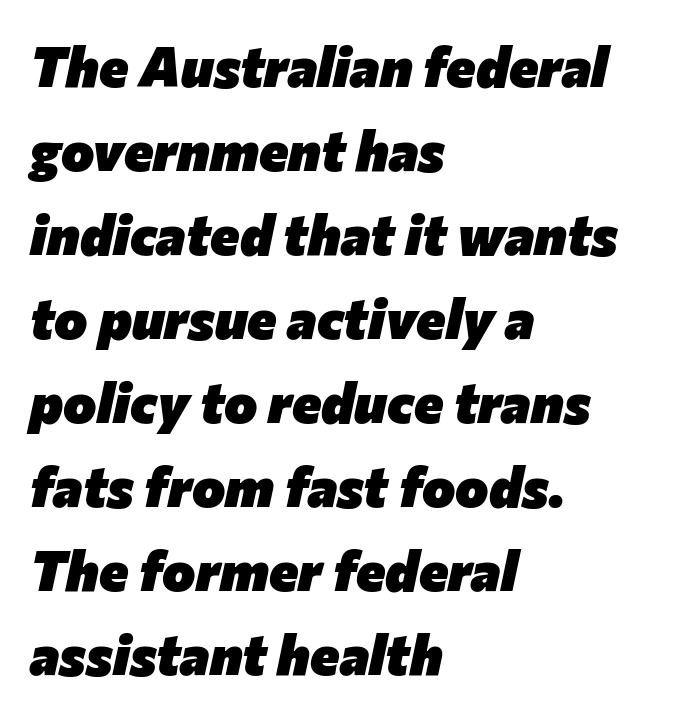
Q: Is the text bold? A: Yes.
Q: Is the text italic (slanted)? A: Yes, it leans right by about 12 degrees.
Q: Is the text underlined? A: No.
Q: How is the paragraph aligned? A: Left-aligned.
Q: Is the spacing between letters normal or unusually wide? A: Normal.
Q: Is the spacing between lines tight, normal or loose? A: Normal.
Q: Width (condensed, normal, or wide)? A: Normal.
Q: Stroke contrast? A: Low.
Q: x-height? A: Medium.
Q: Monospaced? A: No.
